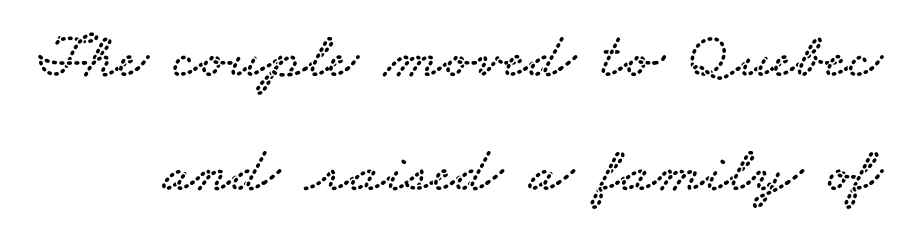
A typesetter would call this zero additional tracking. Character widths vary here, with narrow letters taking less room than wide ones. A typesetter would label this face a serif. The foot of each line stays bare and open.
